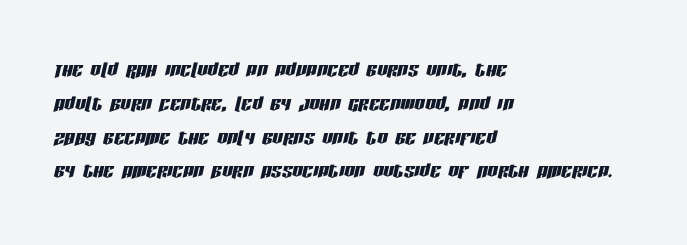
A classic flush-left, rag-right setting is used for this passage. No word sits above an underline. This sample uses plain, unmodified letter spacing. These lines were composed using italics. A normal amount of white space separates one row of letters from the next.
